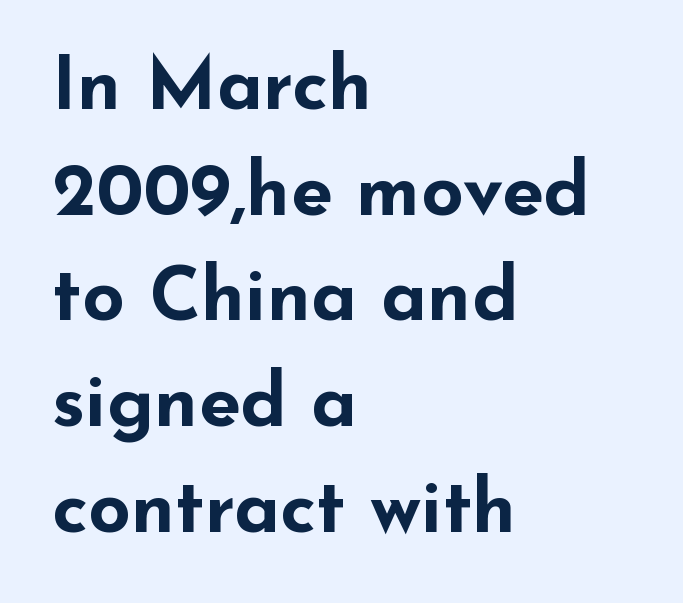
Q: Is the text bold? A: Yes.
Q: Is the text italic (slanted)? A: No, it is upright.
Q: Is the typeface a serif or a sans-serif typeface? A: Sans-serif.
Q: Is the text underlined? A: No.
Q: How is the paragraph aligned? A: Left-aligned.
Q: Is the spacing between letters normal or unusually wide? A: Normal.
Q: Is the spacing between lines tight, normal or loose? A: Normal.
Q: Width (condensed, normal, or wide)? A: Wide.
Q: Stroke contrast? A: Low.
Q: x-height? A: Small.
Q: Monospaced? A: No.
